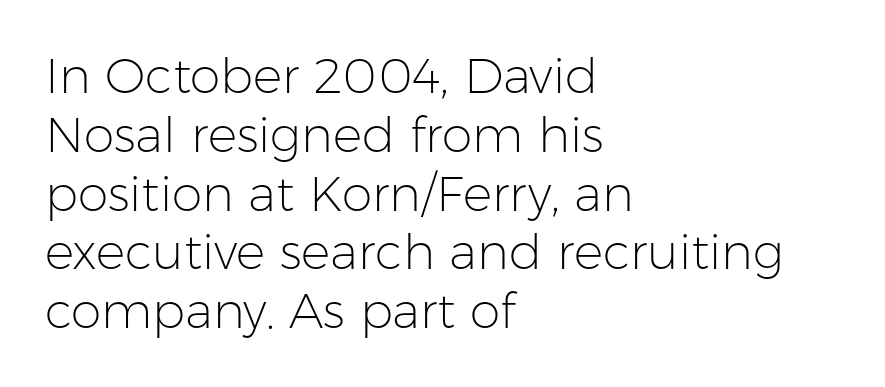
{"serif": "no", "italic": "no", "bold": "no", "weight": "light", "width": "normal", "stroke_contrast": "low", "x_height": "medium", "monospaced": "no", "underline": "no", "align": "left", "line_spacing_ratio": 1.2, "letter_spacing": "normal", "letter_spacing_em": 0.0, "glyph_px": 49}
